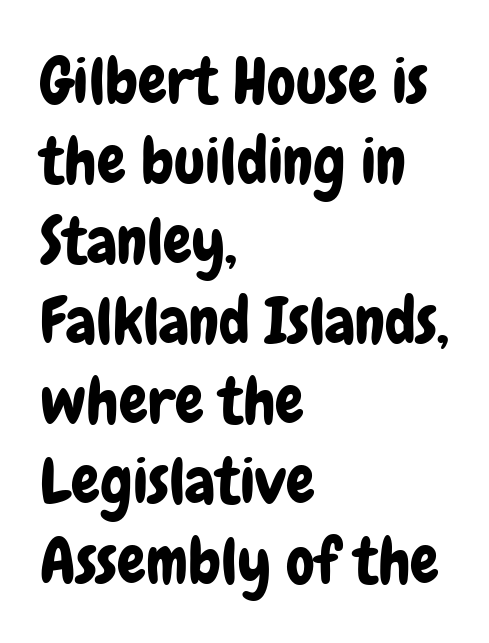
The image shows 64 px condensed sans-serif type, upright; set left-aligned, normal line spacing (1.25x), normal letter spacing, not underlined; low stroke contrast and a medium x-height.
